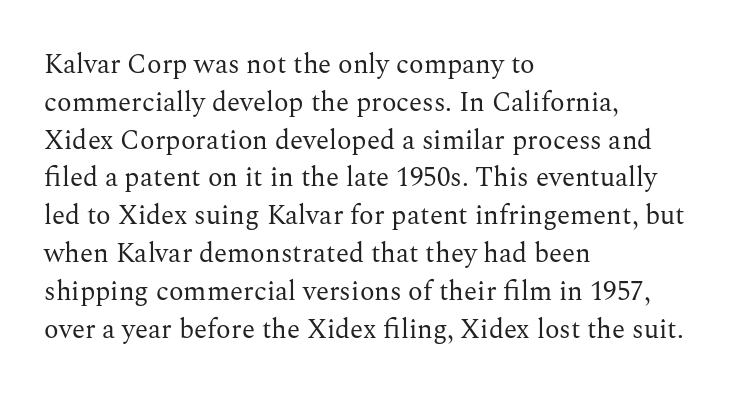
Short note: letters normally spaced. These lines are set flush left with a ragged right edge. The passage shown is not bold in any degree. Rows of type keep a routine distance in the vertical direction. This is the regular roman posture of the typeface.
